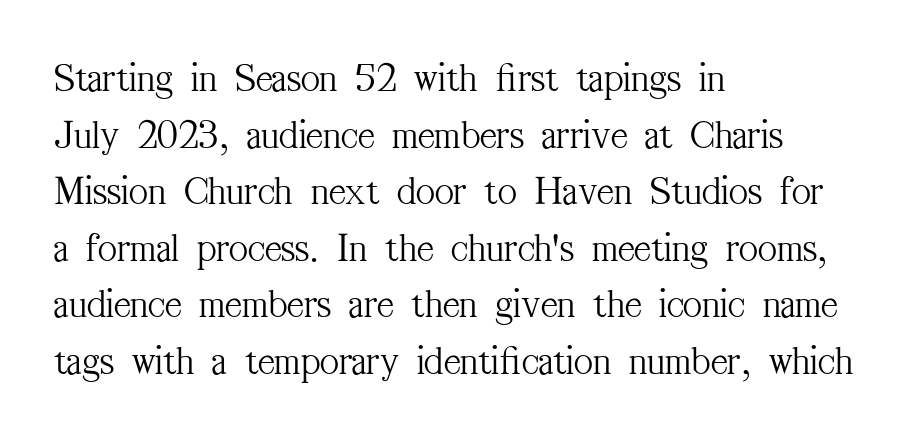
Varying glyph widths throughout — classic text-font behaviour. Serif or sans? Serif — the stroke terminals have little feet. Check under the words: just untouched page. The paragraph shown leans on its left margin. The type is set solid horizontally, with unmodified tracking. Stroke thickness stays within the range of a standard reading face or lighter.
